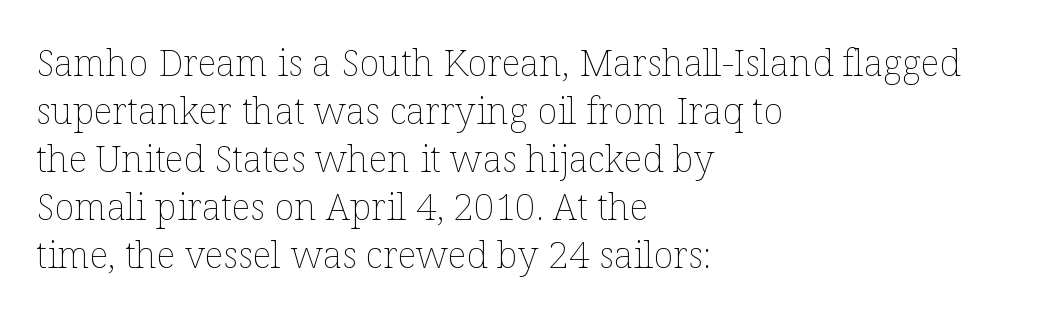
The image shows 37 px thin type, upright; set left-aligned, normal line spacing (1.3x), normal letter spacing, not underlined; low stroke contrast and a medium x-height.
